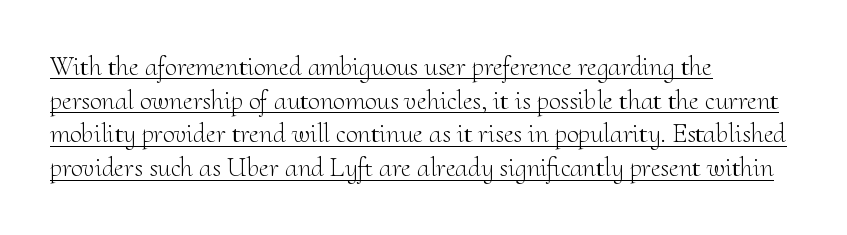
{"italic": "no", "bold": "no", "underline": "yes", "align": "left", "line_spacing": "normal", "line_spacing_ratio": 1.25, "letter_spacing": "normal", "letter_spacing_em": 0.0, "glyph_px": 27}
